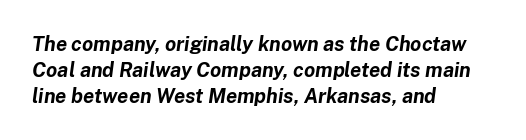
Students, observe: this is what conventionally led text looks like. Only glyphs here, with clear space below each row. The gaps between neighbouring characters are ordinary and unremarkable. Weight: bold.
